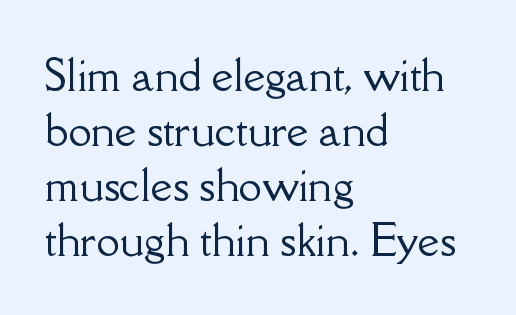
The compositor pushed each line to the left boundary. Designer's note — italics off, roman on. Are there feet on the stems? There are — it's a serif. These lines keep a tight, regular rhythm from letter to letter. These lines are rendered in a variable-pitch font.
